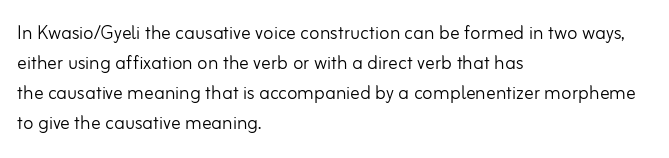
The image shows 24 px text type, upright; set left-aligned, normal line spacing (1.25x), normal letter spacing, not underlined.
